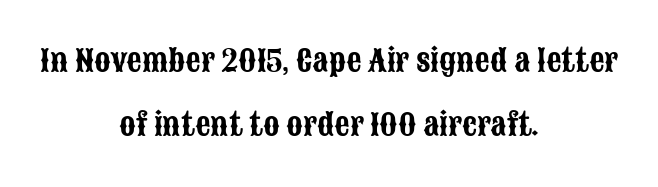
Q: Is the text italic (slanted)? A: No, it is upright.
Q: Is the typeface a serif or a sans-serif typeface? A: Sans-serif.
Q: Is the text underlined? A: No.
Q: How is the paragraph aligned? A: Centered.
Q: Is the spacing between letters normal or unusually wide? A: Normal.
Q: Is the spacing between lines tight, normal or loose? A: Loose.
Q: Width (condensed, normal, or wide)? A: Condensed.
Q: Stroke contrast? A: Low.
Q: x-height? A: Large.
Q: Monospaced? A: No.
